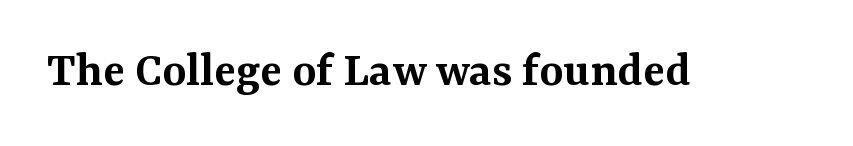
{"serif": "yes", "italic": "no", "bold": "semi", "weight": "semibold", "width": "normal", "stroke_contrast": "medium", "x_height": "medium", "monospaced": "no", "underline": "no", "letter_spacing": "normal", "letter_spacing_em": 0.0, "glyph_px": 51}
